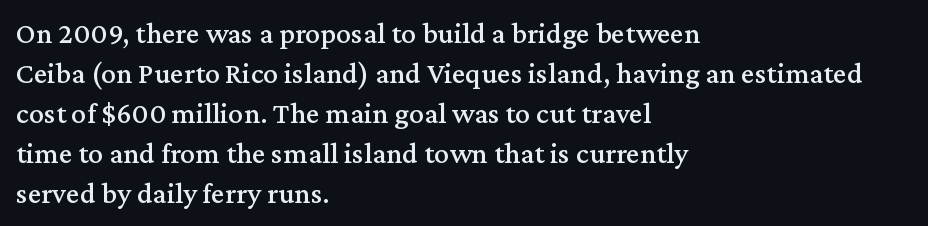
The text was rendered using a seriffed face with decorative stroke endings. The rendering uses a moderate line-height, typical for paragraphs. Lines of text with bare space underneath. The specimen reads as upright at a glance. Each letter keeps its own natural width here, so spacing adapts to shape. Compared with typical body copy, the letter spacing here is the same.
